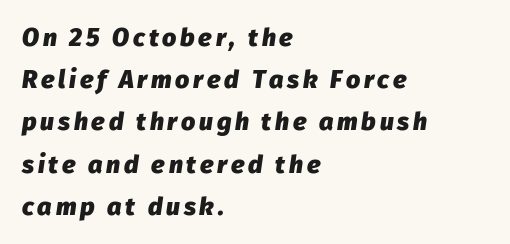
{"italic": "yes", "lean": "right", "slant_degrees": 8, "bold": "yes", "underline": "no", "align": "left", "line_spacing": "normal", "line_spacing_ratio": 1.69, "glyph_px": 25}
